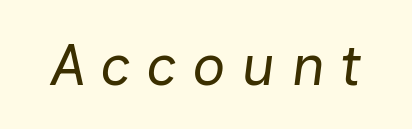
The letters are slanted; this is an italic face. The passage shown is typed in a proportional face where columns would drift. Vertical stems look standard width or narrower in stroke. Glance below the letters and you will spot only blank space.
